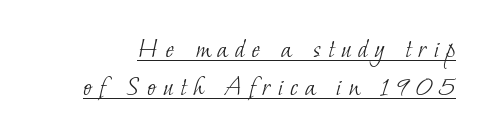
The passage shown is typed in a proportional face where columns would drift. Someone cranked the tracking dial way up on this one. Does a line run under the words? Yes, clearly. A quiet, ordinary-to-light weight characterises the typeface.
